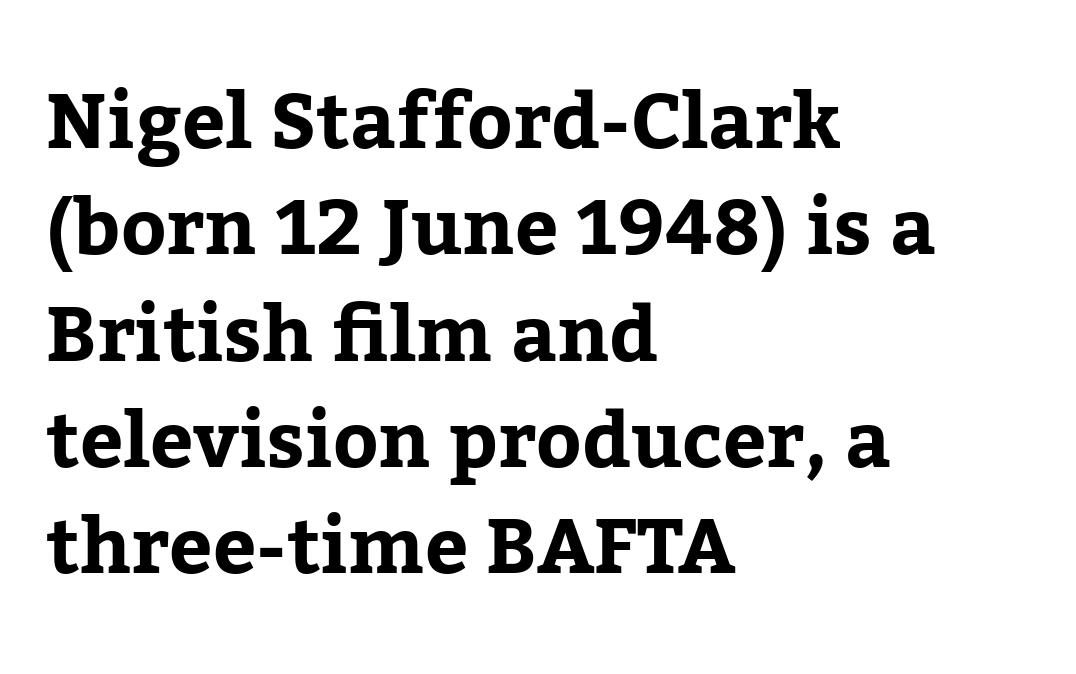
The image shows 77 px serif type, upright; set left-aligned, normal line spacing (1.38x), normal letter spacing, not underlined; low stroke contrast and a medium x-height.
